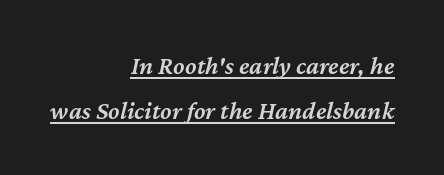
{"italic": "yes", "lean": "right", "slant_degrees": 12, "bold": "semi", "underline": "yes", "align": "right", "line_spacing_ratio": 1.73, "letter_spacing": "normal", "letter_spacing_em": 0.0, "glyph_px": 26}
